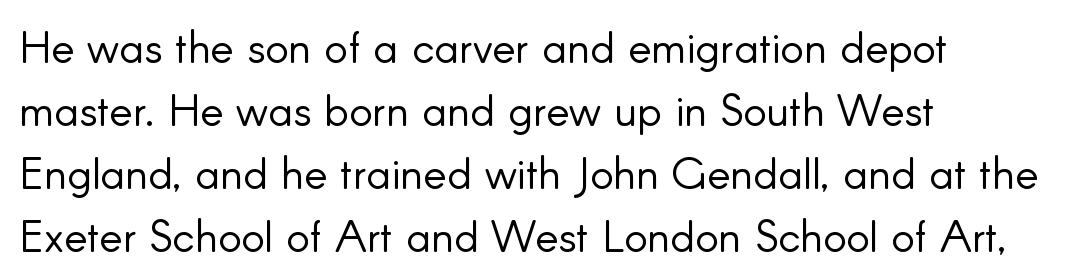
Look at the tracking — it's just the regular setting, nothing added. The face used here is a sans, in the tradition of grotesques and geometrics. The lines in this sample share a left origin and differ only in where they stop. The typography opts for an upright posture over an oblique one. The space beneath each line is pristine and unruled. Does the leading feel generous? No, just average.
